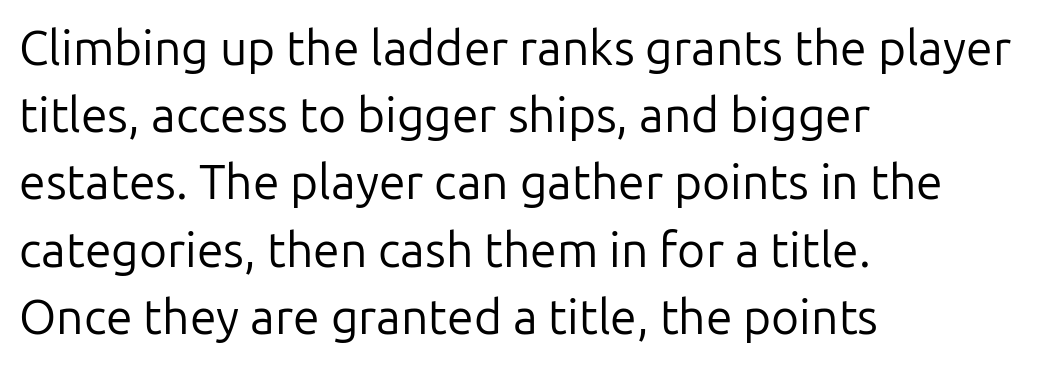
The rendering uses a moderate line-height, typical for paragraphs. Glyph-to-glyph distance matches everyday printed text. Nope, no serifs anywhere on these letters. Any mark beneath the type? The region is blank.
